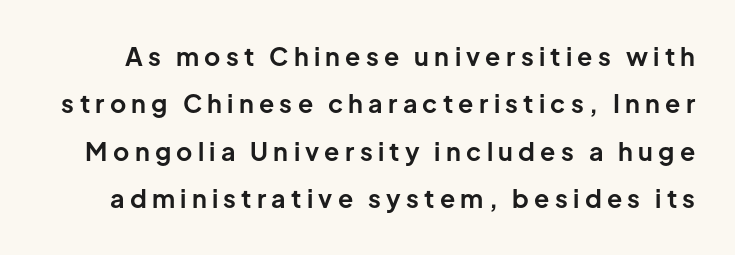
The image shows 25 px bold type, upright; set loose line spacing (1.9x), unusually wide letter spacing (+0.21 em), not underlined.
